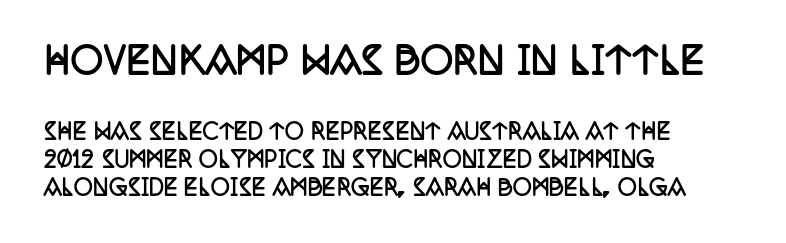
Tracking here is standard; glyphs follow each other at the usual distance. Plenty of ink on the page — the face is bold. The space between consecutive lines is moderate. Typographically, this falls in the serif category. Posture: straight, roman, zero tilt.
